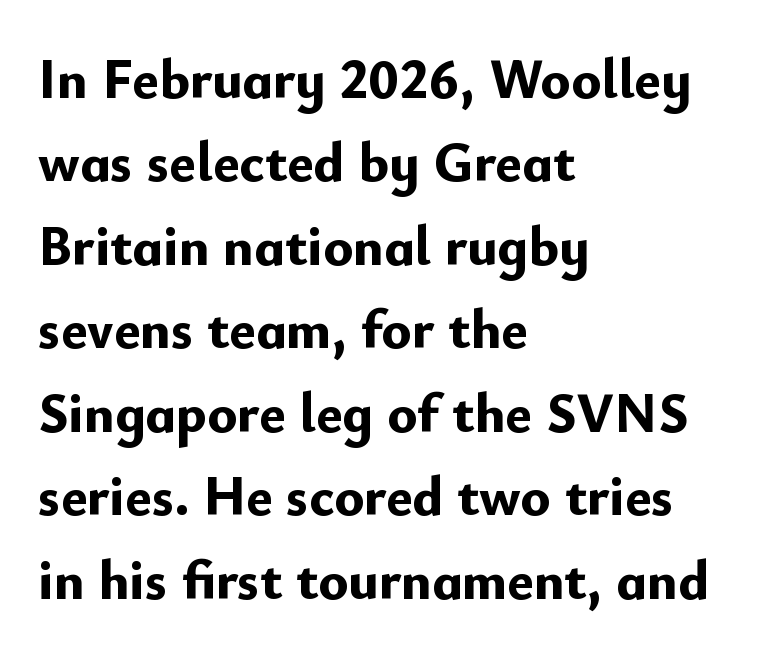
The image shows 56 px bold sans-serif type, upright; set left-aligned, normal line spacing (1.49x), normal letter spacing, not underlined; low stroke contrast and a small x-height.
